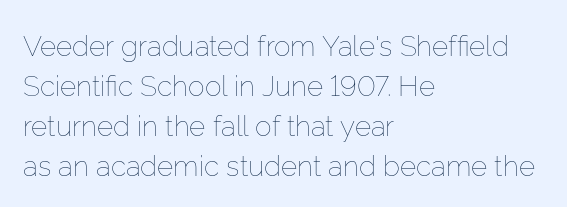
Glyph-to-glyph distance matches everyday printed text. Here the designer chose a conventional face with non-uniform glyph widths. If you measured baseline to baseline, you'd find a middling distance. The text block is weighted toward the left margin, trailing off unevenly rightward.
